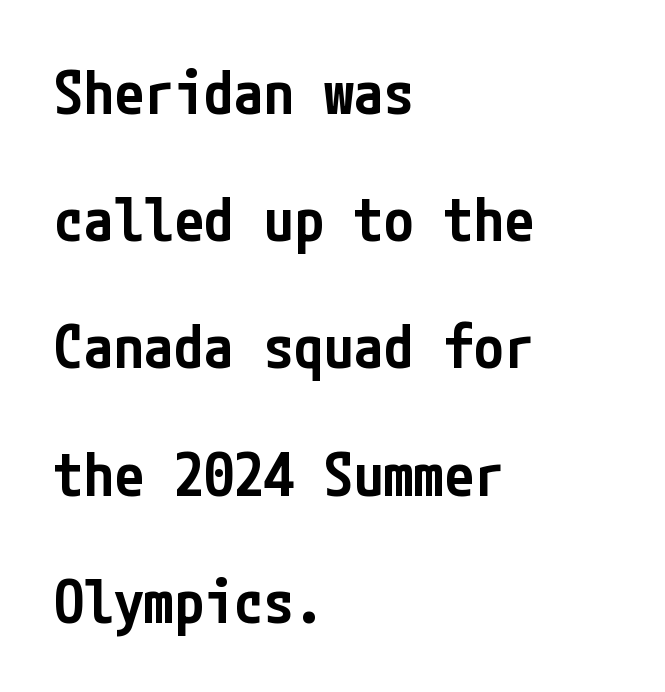
The image shows 60 px semibold, condensed sans-serif type, upright; set left-aligned, loose line spacing (2.12x), normal letter spacing, not underlined; low stroke contrast and a medium x-height.
